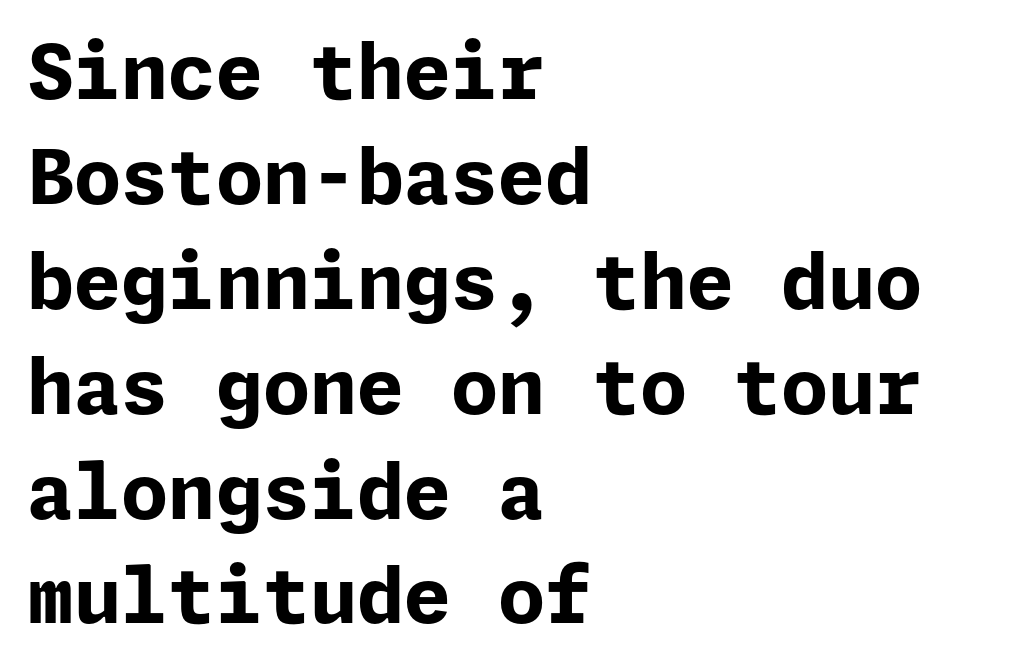
{"serif": "no", "italic": "no", "bold": "yes", "weight": "bold", "width": "normal", "stroke_contrast": "low", "x_height": "medium", "underline": "no", "align": "left", "line_spacing": "normal", "line_spacing_ratio": 1.38, "letter_spacing": "normal", "letter_spacing_em": 0.0, "glyph_px": 76}
